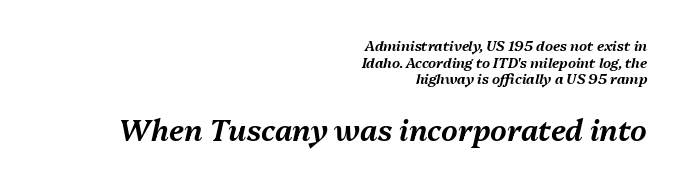
{"italic": "yes", "lean": "right", "slant_degrees": 13, "width": "normal", "stroke_contrast": "medium", "x_height": "medium", "monospaced": "no", "underline": "no", "align": "right", "line_spacing_ratio": 1.18, "letter_spacing": "normal", "letter_spacing_em": 0.0, "larger_block": "second", "size_ratio": 2.07, "glyph_px": 29}
